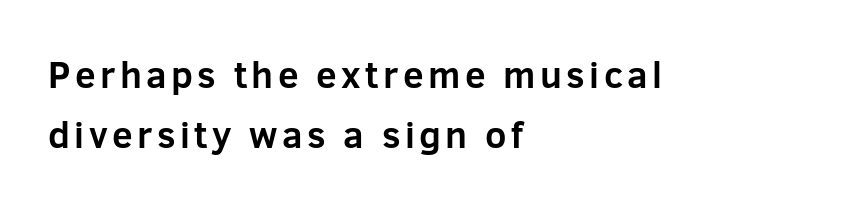
{"serif": "no", "italic": "no", "bold": "yes", "weight": "bold", "width": "normal", "stroke_contrast": "low", "x_height": "medium", "monospaced": "no", "underline": "no", "align": "left", "line_spacing": "normal", "line_spacing_ratio": 1.63, "glyph_px": 37}
